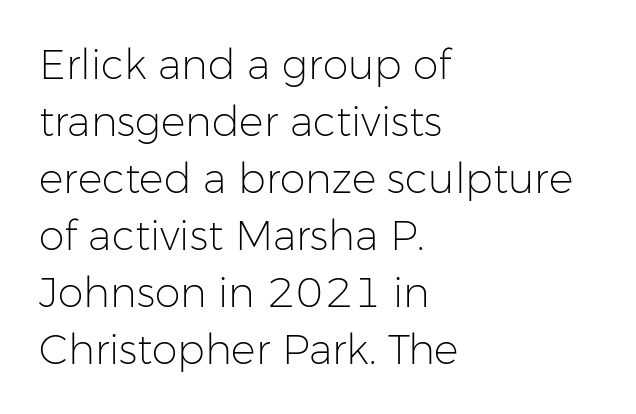
Caption: multi-line text, flush left, ragged right. The rendering shows plain stroke endings on the letterforms — a sans-serif design. Think standard paragraph weight, or any step lighter than that. Regular leading. The rendering keeps characters at their native spacing.
